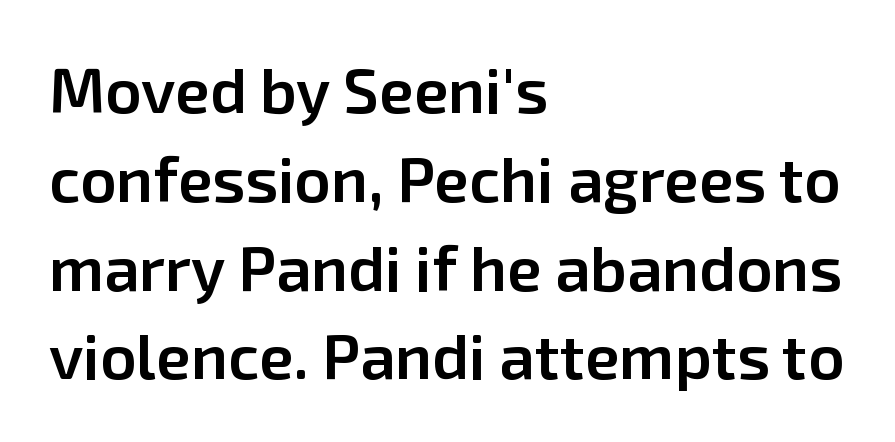
The image shows 63 px semibold sans-serif type, upright; set left-aligned, normal line spacing (1.41x), normal letter spacing, not underlined; low stroke contrast and a medium x-height.
